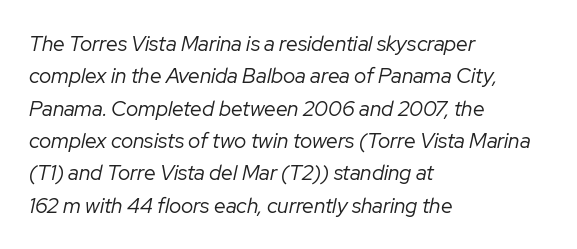
The image shows 21 px text type, italic (leaning right); set left-aligned, normal line spacing (1.54x), normal letter spacing, not underlined.
